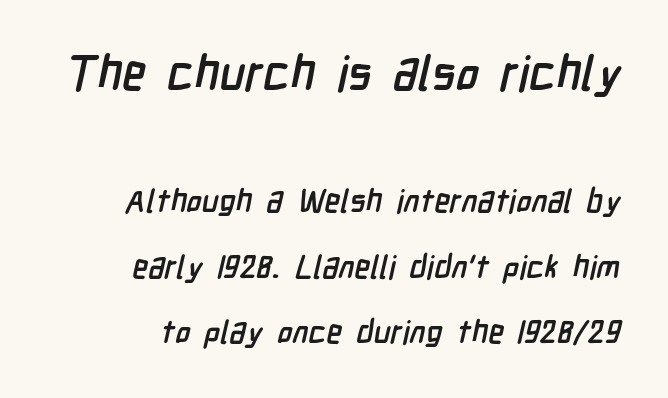
Q: Is the text bold? A: Yes.
Q: Is the typeface a serif or a sans-serif typeface? A: Sans-serif.
Q: Is the text underlined? A: No.
Q: Is the spacing between letters normal or unusually wide? A: Normal.
Q: Is the spacing between lines tight, normal or loose? A: Loose.
Q: Which block of text is set in a larger size, the first (top) or the second (bottom)? A: The first (top) one.
Q: Width (condensed, normal, or wide)? A: Condensed.
Q: Stroke contrast? A: Low.
Q: x-height? A: Medium.
Q: Monospaced? A: No.
